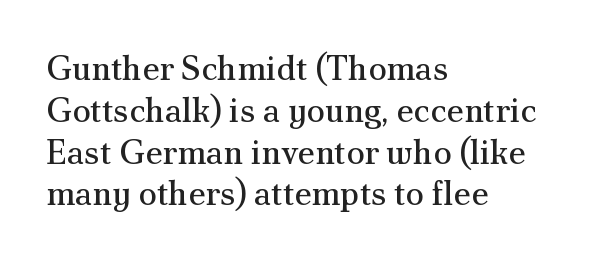
{"serif": "yes", "italic": "no", "bold": "no", "weight": "regular", "width": "normal", "stroke_contrast": "medium", "x_height": "small", "monospaced": "no", "underline": "no", "align": "left", "line_spacing_ratio": 1.23, "letter_spacing": "normal", "letter_spacing_em": 0.0, "glyph_px": 34}
